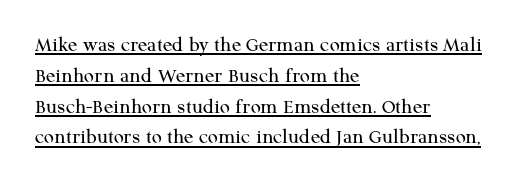
{"italic": "no", "bold": "no", "underline": "yes", "align": "left", "line_spacing": "normal", "line_spacing_ratio": 1.4, "letter_spacing": "normal", "letter_spacing_em": 0.0, "glyph_px": 22}
